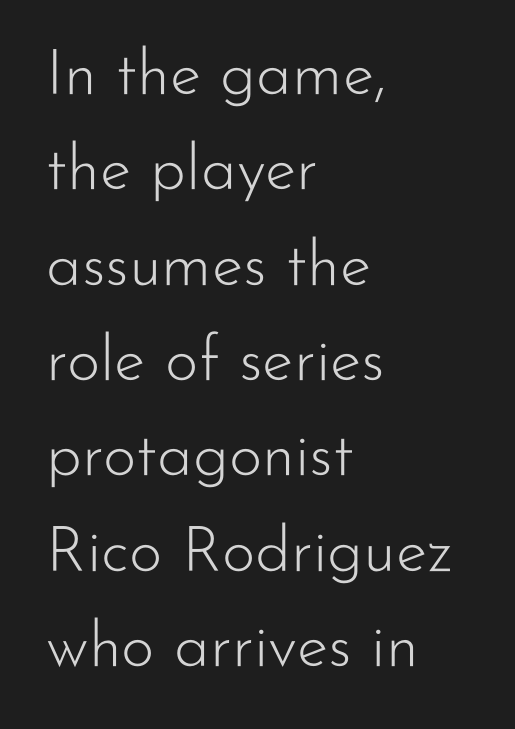
The image shows 64 px light sans-serif type, upright; set left-aligned, normal line spacing (1.49x), normal letter spacing, not underlined; low stroke contrast and a small x-height.
